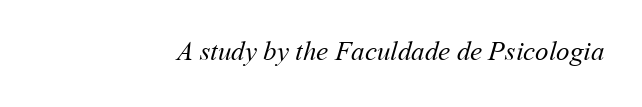
The image shows 27 px text type; set normal letter spacing, not underlined.
